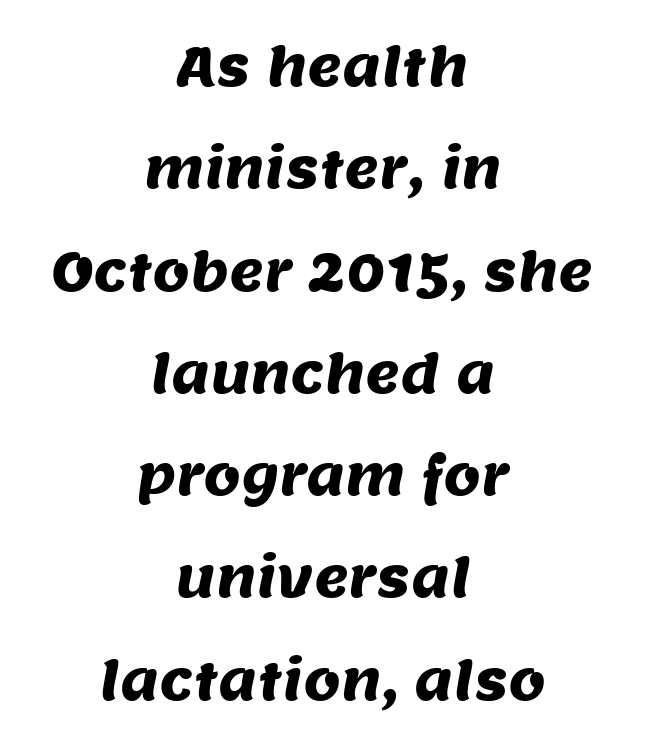
The image shows 53 px sans-serif type; set centered, loose line spacing (1.93x), normal letter spacing, not underlined; medium stroke contrast and a large x-height.
